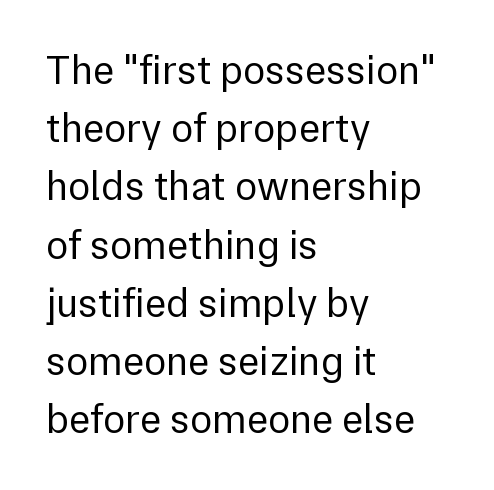
The passage shown has conventional tracking throughout. Do the characters align in a grid? No, the font is proportional. Descenders hang freely into open space. Compared with typical paragraphs, the rows here are spaced about the same.
